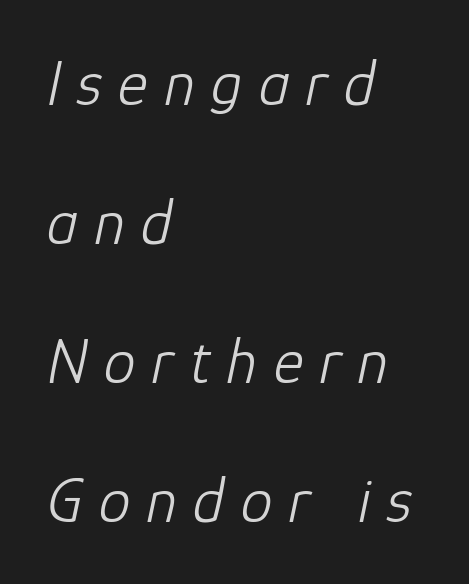
{"italic": "yes", "lean": "right", "slant_degrees": 12, "bold": "no", "weight": "light", "width": "normal", "stroke_contrast": "low", "x_height": "medium", "monospaced": "no", "underline": "no", "align": "left", "line_spacing": "loose", "line_spacing_ratio": 2.17, "letter_spacing": "wide", "letter_spacing_em": 0.25, "glyph_px": 64}
